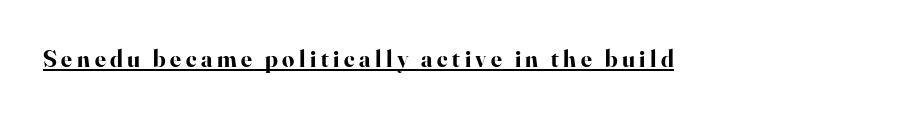
The string is rendered with underlining switched on. The face used here has the dense, thick strokes of a bold. This is roman type, the default non-slanted kind.
